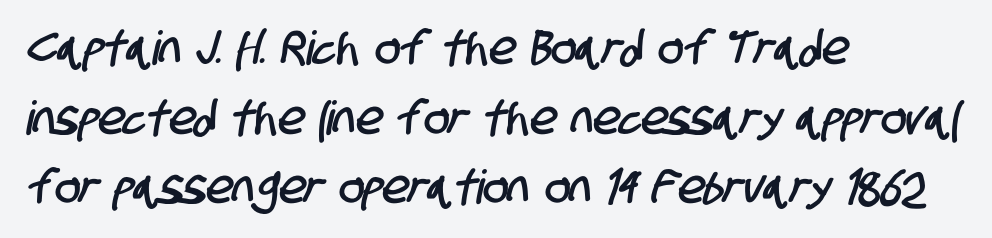
Regarding serifs, this sample does without them. The specimen omits any rule beneath the text block's lines. The rendering keeps characters at their native spacing. One glance says typical: line gaps are just what's usual.
